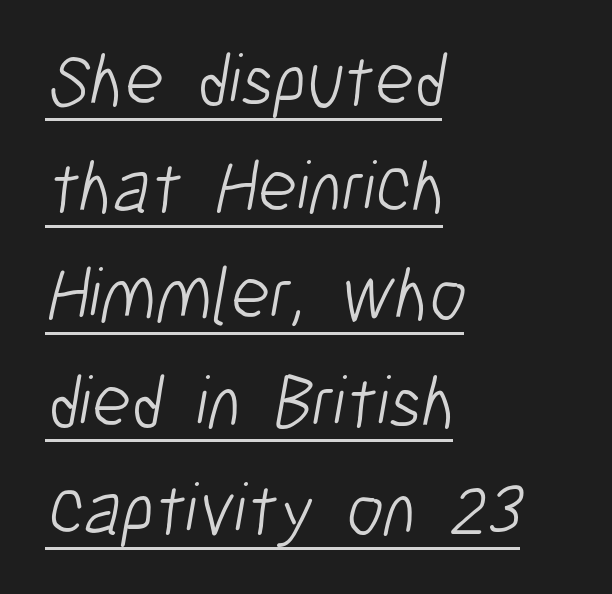
Q: Is the text bold? A: No.
Q: Is the typeface a serif or a sans-serif typeface? A: Sans-serif.
Q: Is the text underlined? A: Yes.
Q: How is the paragraph aligned? A: Left-aligned.
Q: Is the spacing between letters normal or unusually wide? A: Normal.
Q: Is the spacing between lines tight, normal or loose? A: Normal.
Q: Width (condensed, normal, or wide)? A: Condensed.
Q: Stroke contrast? A: Low.
Q: x-height? A: Medium.
Q: Monospaced? A: No.
